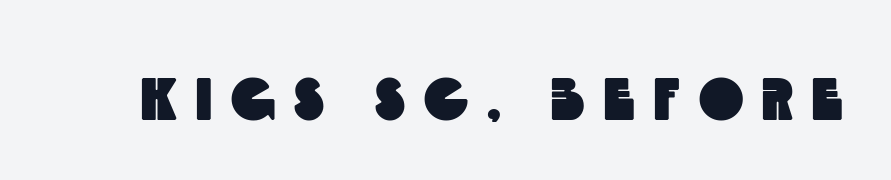
{"serif": "no", "width": "condensed", "x_height": "large", "monospaced": "no", "underline": "no", "letter_spacing": "wide", "letter_spacing_em": 0.32, "glyph_px": 60}
